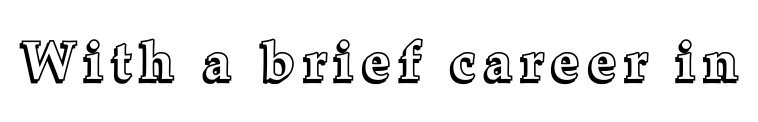
Q: Is the text italic (slanted)? A: No, it is upright.
Q: Is the text underlined? A: No.
Q: Width (condensed, normal, or wide)? A: Normal.
Q: x-height? A: Medium.
Q: Monospaced? A: No.
